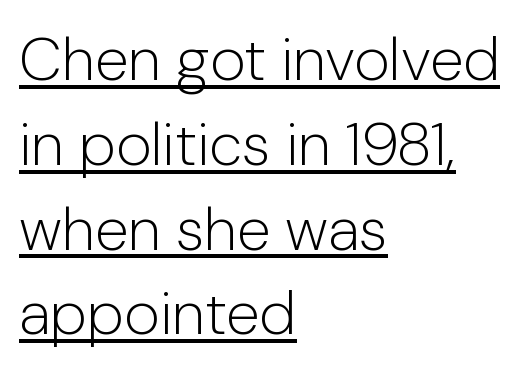
Typographically, this falls in the sans-serif category. The font sits on the lighter half of the weight spectrum, regular included. Compared with typical paragraphs, the rows here are spaced about the same. These characters rest on top of a visible drawn line. This sample has the flowing, uneven cadence of proportional lettering.
